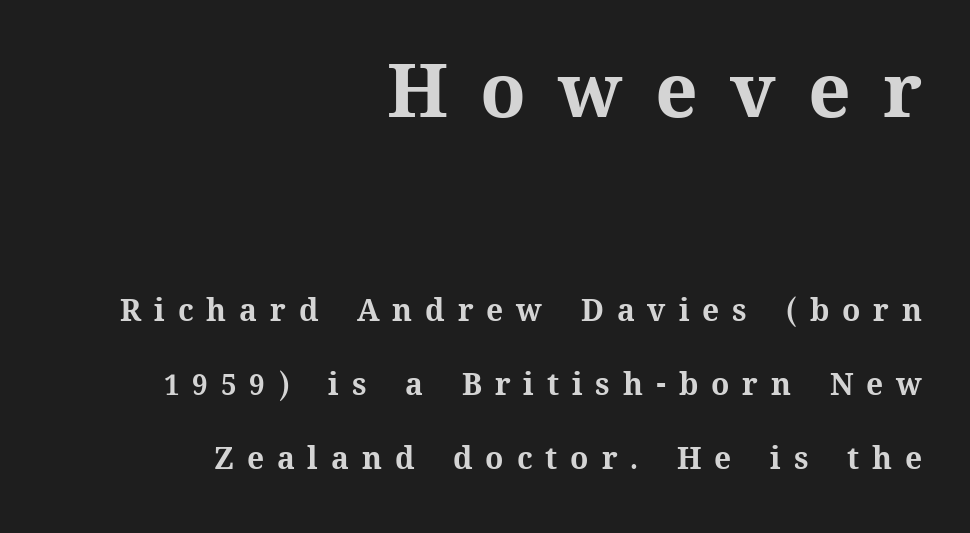
The tracking reads as deliberately expanded to a designer's eye. Pretty heavy lettering here — definitely bold. Descenders hang freely into open space. Looks like regular typesetting: each glyph gets only the width it needs.
